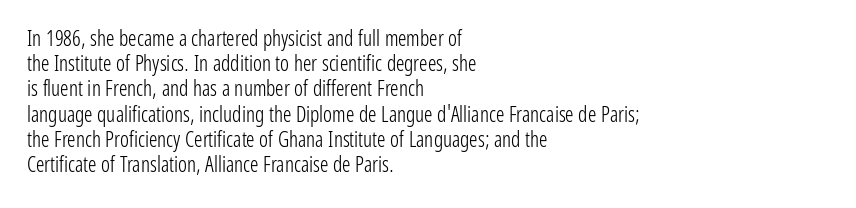
The letterforms sit shoulder to shoulder at normal distance. Typeset ragged right — the left edge is the straight one. The lettering holds an erect, upright posture throughout. Vertical stems look standard width or narrower in stroke. Beneath every word, the page is bare.
